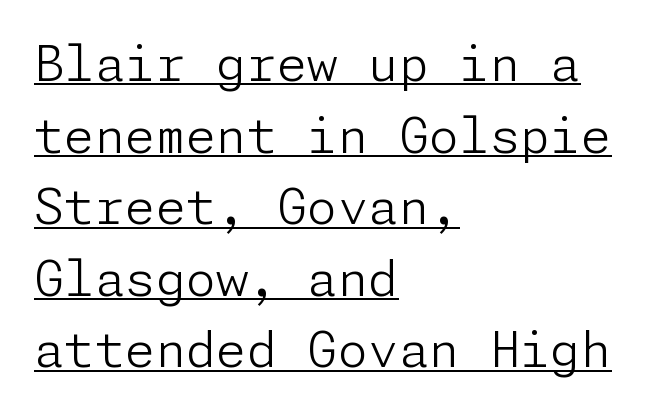
Q: Is the text bold? A: No.
Q: Is the text italic (slanted)? A: No, it is upright.
Q: Is the typeface a serif or a sans-serif typeface? A: Sans-serif.
Q: Is the text underlined? A: Yes.
Q: How is the paragraph aligned? A: Left-aligned.
Q: Is the spacing between letters normal or unusually wide? A: Normal.
Q: Is the spacing between lines tight, normal or loose? A: Normal.
Q: Width (condensed, normal, or wide)? A: Normal.
Q: Stroke contrast? A: Low.
Q: x-height? A: Medium.
